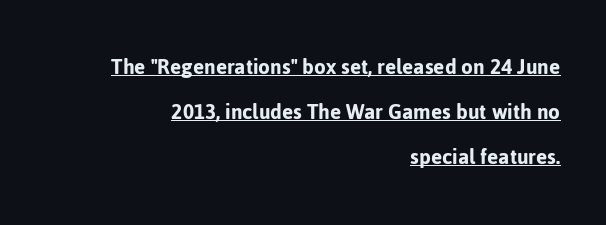
Q: Is the text italic (slanted)? A: No, it is upright.
Q: Is the text underlined? A: Yes.
Q: How is the paragraph aligned? A: Right-aligned.
Q: Is the spacing between letters normal or unusually wide? A: Normal.
